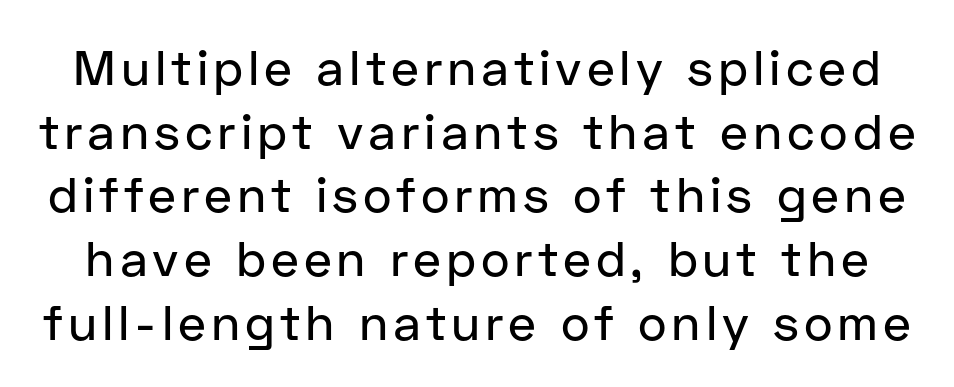
{"serif": "no", "italic": "no", "width": "normal", "stroke_contrast": "low", "x_height": "medium", "monospaced": "no", "underline": "no", "line_spacing": "normal", "line_spacing_ratio": 1.3, "glyph_px": 49}
